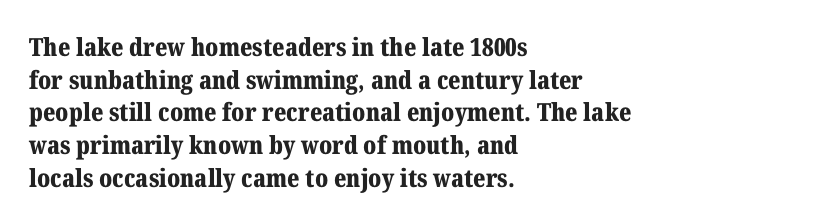
{"italic": "no", "bold": "yes", "underline": "no", "align": "left", "line_spacing": "normal", "line_spacing_ratio": 1.31, "letter_spacing": "normal", "letter_spacing_em": 0.0, "glyph_px": 25}
